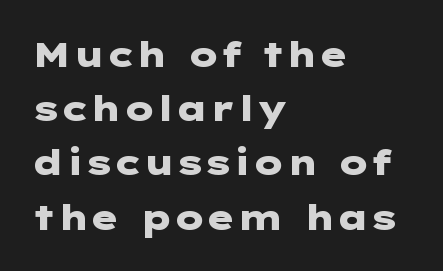
Vertically, the passage feels balanced, rows spaced as you'd expect. The text block is weighted toward the left margin, trailing off unevenly rightward. The specimen reads as upright at a glance. Decoration check: the copy has no underline. Letterform terminals end flat and unadorned throughout the passage. Inter-character spacing is left at the font's built-in metrics.
